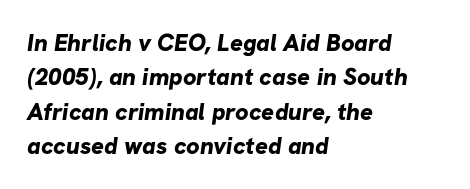
Q: Is the text bold? A: Yes.
Q: Is the text underlined? A: No.
Q: How is the paragraph aligned? A: Left-aligned.
Q: Is the spacing between letters normal or unusually wide? A: Normal.
Q: Is the spacing between lines tight, normal or loose? A: Normal.
